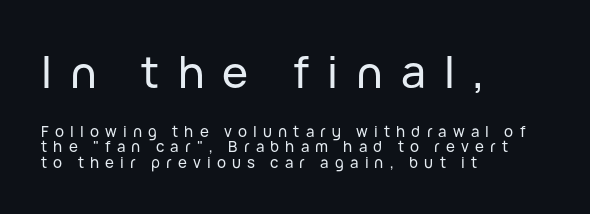
{"serif": "no", "italic": "no", "width": "normal", "stroke_contrast": "low", "x_height": "medium", "monospaced": "no", "underline": "no", "align": "left", "line_spacing": "tight", "line_spacing_ratio": 1.02, "letter_spacing": "wide", "letter_spacing_em": 0.41, "larger_block": "first", "size_ratio": 2.93, "glyph_px": 44}
